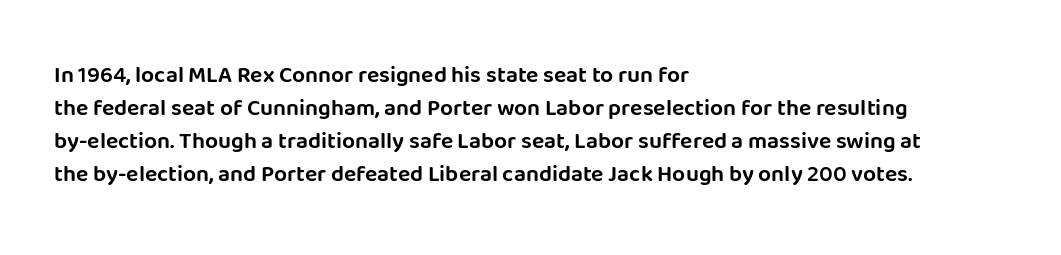
Plain, unruled lines of type. Letter spacing: default. Quick note: interline space is typical. Does the lettering tilt? It doesn't — this is upright. One-word summary of the alignment: left.
